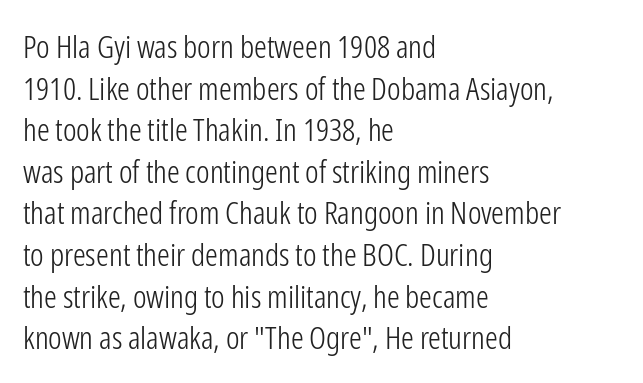
Vertical stems look standard width or narrower in stroke. Check where the strokes stop: nothing finishes them off — pure sans. Underline: absent. Whoever set this chose a conventional vertical rhythm. The passage shown is typed in a proportional face where columns would drift. Standard letterfit; no display-style spreading of the glyphs.
